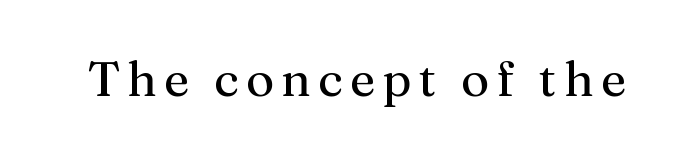
{"serif": "yes", "italic": "no", "bold": "no", "weight": "regular", "width": "normal", "stroke_contrast": "medium", "x_height": "medium", "monospaced": "no", "underline": "no", "glyph_px": 49}
